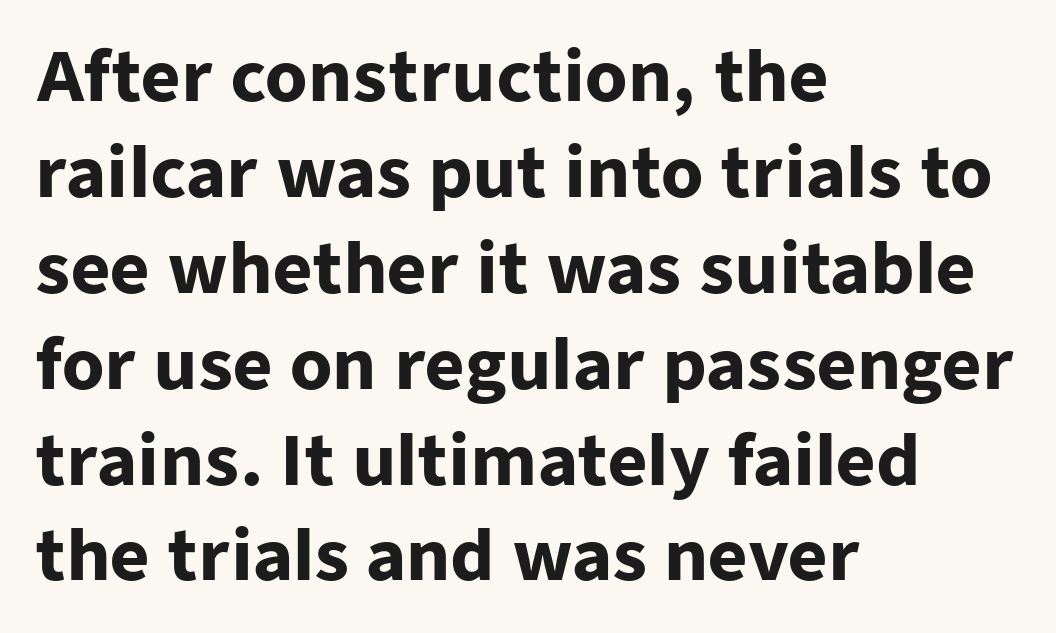
Summary of weight: heavy, a full bold. Spacing verdict: proportional, widths tailored to each character. Casual observation: everything's shoved over to the left. Standard letterfit; no display-style spreading of the glyphs.
